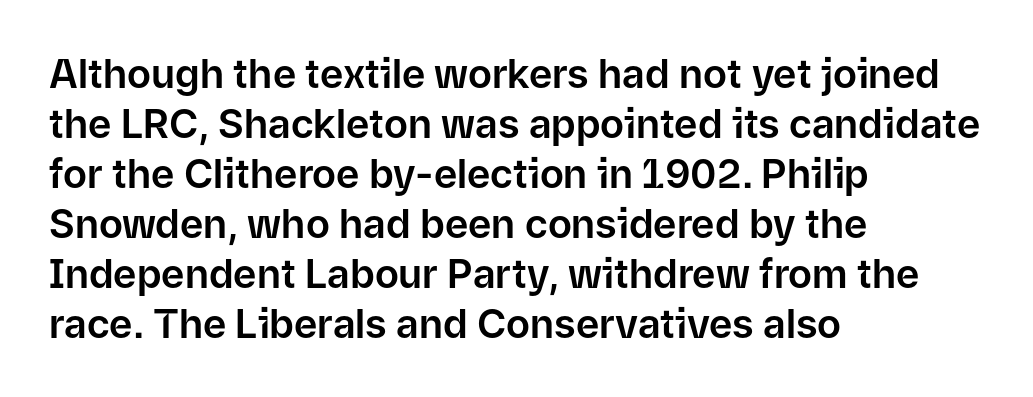
Q: Is the text italic (slanted)? A: No, it is upright.
Q: Is the typeface a serif or a sans-serif typeface? A: Sans-serif.
Q: Is the text underlined? A: No.
Q: How is the paragraph aligned? A: Left-aligned.
Q: Is the spacing between letters normal or unusually wide? A: Normal.
Q: Is the spacing between lines tight, normal or loose? A: Normal.
Q: Width (condensed, normal, or wide)? A: Normal.
Q: Stroke contrast? A: Low.
Q: x-height? A: Medium.
Q: Monospaced? A: No.
